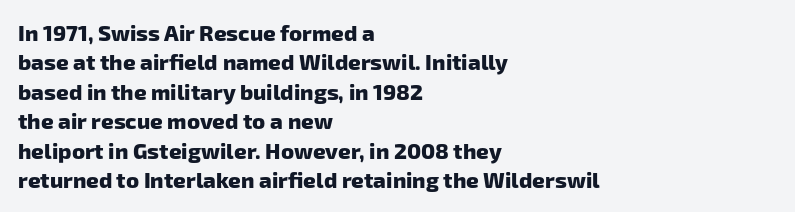
{"bold": "yes", "underline": "no", "align": "left", "line_spacing": "normal", "line_spacing_ratio": 1.34, "letter_spacing": "normal", "letter_spacing_em": 0.0, "glyph_px": 22}
